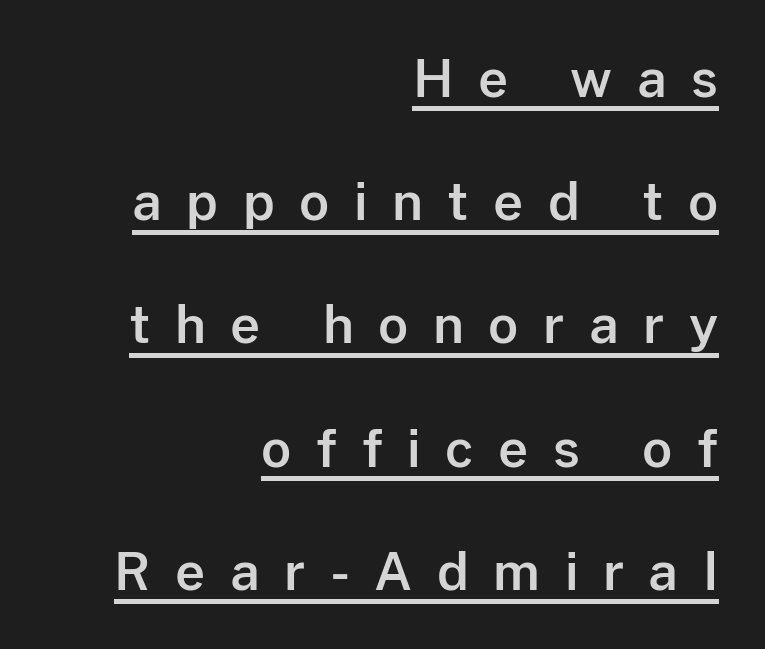
The image shows 52 px sans-serif type, upright; set right-aligned, loose line spacing (2.37x), unusually wide letter spacing (+0.47 em), underlined; low stroke contrast and a medium x-height.
